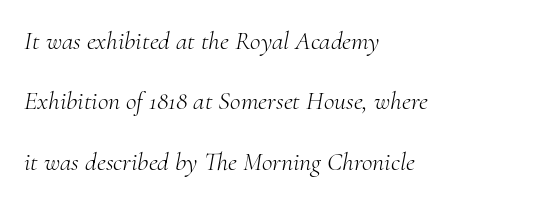
{"italic": "yes", "lean": "right", "slant_degrees": 10, "bold": "no", "underline": "no", "align": "left", "line_spacing": "loose", "line_spacing_ratio": 2.32, "letter_spacing": "normal", "letter_spacing_em": 0.0, "glyph_px": 26}
